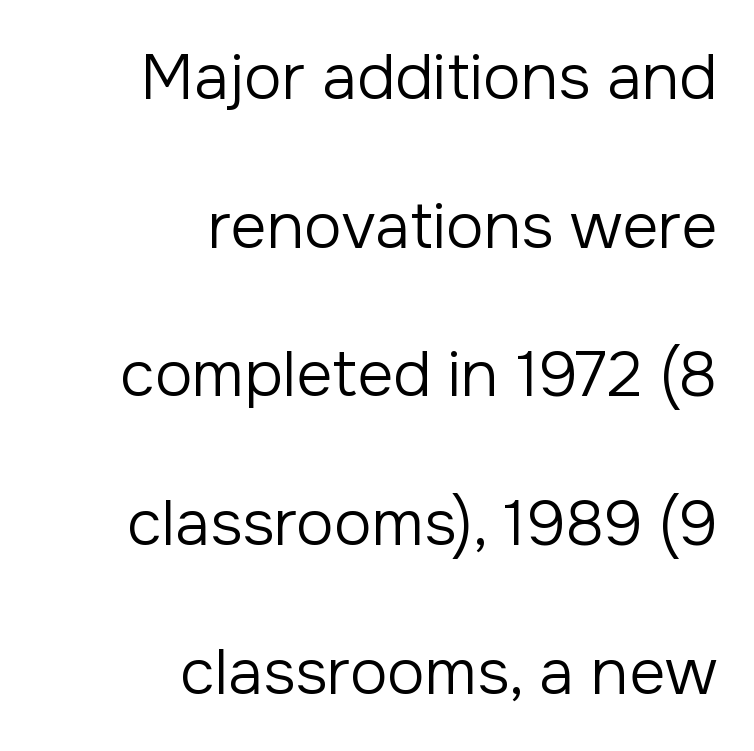
Q: Is the text bold? A: No.
Q: Is the text italic (slanted)? A: No, it is upright.
Q: Is the typeface a serif or a sans-serif typeface? A: Sans-serif.
Q: Is the text underlined? A: No.
Q: How is the paragraph aligned? A: Right-aligned.
Q: Is the spacing between letters normal or unusually wide? A: Normal.
Q: Is the spacing between lines tight, normal or loose? A: Loose.
Q: Width (condensed, normal, or wide)? A: Normal.
Q: Stroke contrast? A: Low.
Q: x-height? A: Medium.
Q: Monospaced? A: No.
